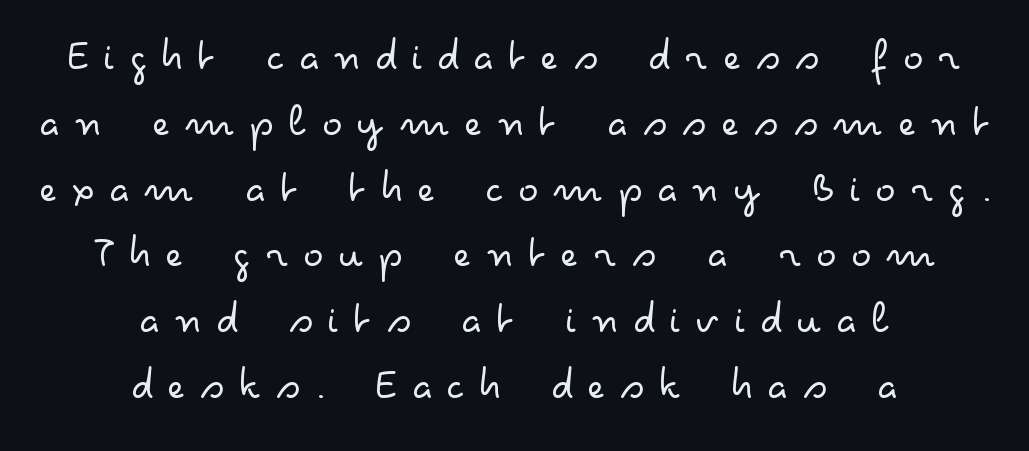
Q: Is the text bold? A: No.
Q: Is the text italic (slanted)? A: No, it is upright.
Q: Is the typeface a serif or a sans-serif typeface? A: Sans-serif.
Q: Is the text underlined? A: No.
Q: How is the paragraph aligned? A: Centered.
Q: Is the spacing between letters normal or unusually wide? A: Unusually wide.
Q: Is the spacing between lines tight, normal or loose? A: Normal.
Q: Width (condensed, normal, or wide)? A: Wide.
Q: Stroke contrast? A: Low.
Q: x-height? A: Small.
Q: Monospaced? A: No.
